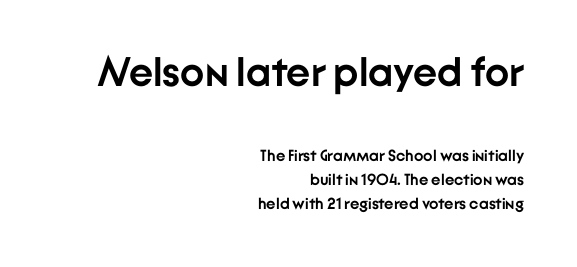
Q: Is the text bold? A: Yes.
Q: Is the text italic (slanted)? A: No, it is upright.
Q: Is the typeface a serif or a sans-serif typeface? A: Sans-serif.
Q: Is the text underlined? A: No.
Q: How is the paragraph aligned? A: Right-aligned.
Q: Is the spacing between letters normal or unusually wide? A: Normal.
Q: Is the spacing between lines tight, normal or loose? A: Normal.
Q: Which block of text is set in a larger size, the first (top) or the second (bottom)? A: The first (top) one.
Q: Width (condensed, normal, or wide)? A: Normal.
Q: Stroke contrast? A: Low.
Q: x-height? A: Medium.
Q: Monospaced? A: No.
